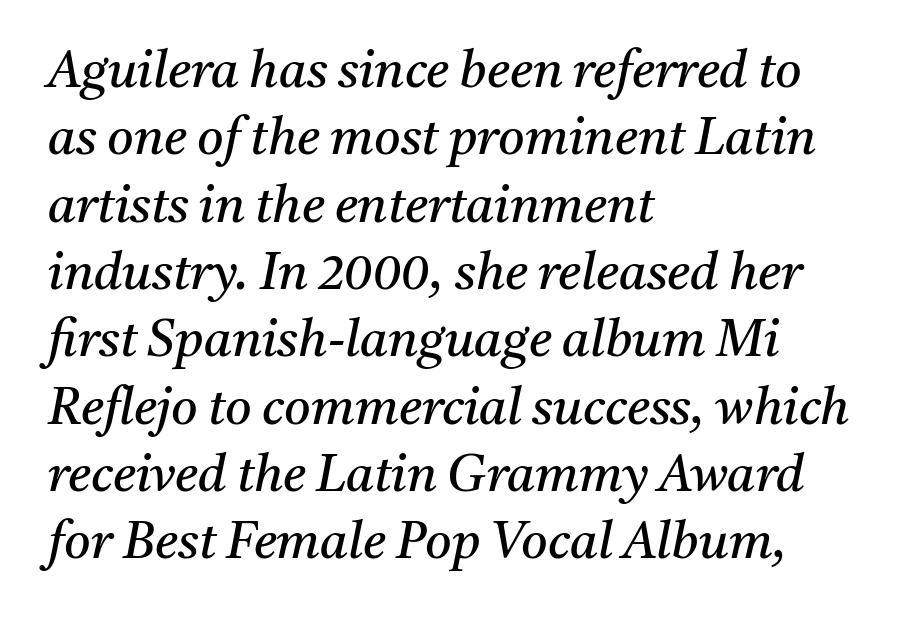
The image shows 51 px regular-weight serif type, italic (leaning right); set left-aligned, normal line spacing (1.32x), normal letter spacing, not underlined; medium stroke contrast and a medium x-height.
